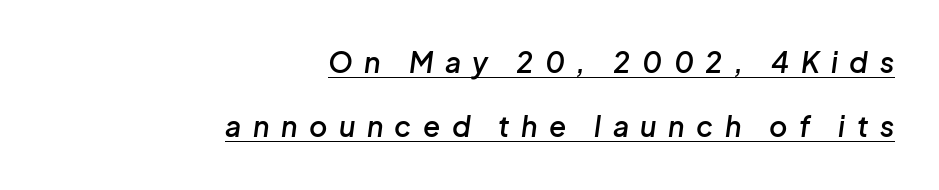
Q: Is the text bold? A: Semi-bold.
Q: Is the text italic (slanted)? A: Yes, it leans right by about 8 degrees.
Q: Is the text underlined? A: Yes.
Q: How is the paragraph aligned? A: Right-aligned.
Q: Is the spacing between letters normal or unusually wide? A: Unusually wide.
Q: Is the spacing between lines tight, normal or loose? A: Loose.
Q: Width (condensed, normal, or wide)? A: Normal.
Q: Stroke contrast? A: Low.
Q: x-height? A: Medium.
Q: Monospaced? A: No.
